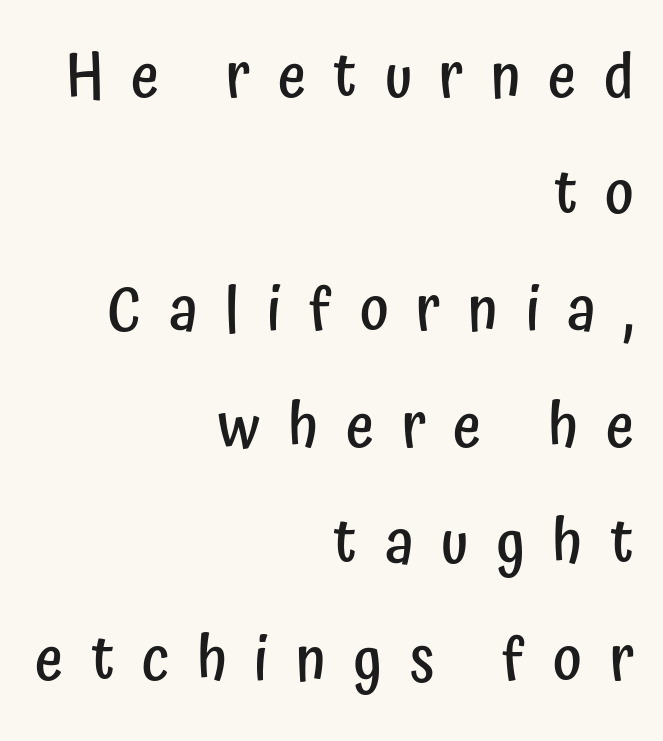
The image shows 61 px semibold, condensed sans-serif type, upright; set right-aligned, loose line spacing (1.91x), unusually wide letter spacing (+0.45 em), not underlined; low stroke contrast and a medium x-height.
